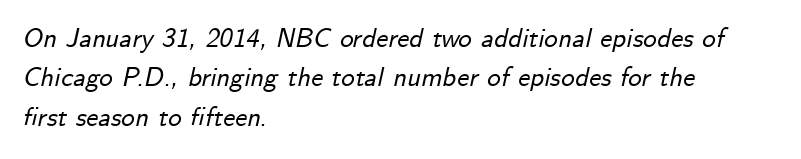
Q: Is the text italic (slanted)? A: Yes, it leans right by about 12 degrees.
Q: Is the text underlined? A: No.
Q: How is the paragraph aligned? A: Left-aligned.
Q: Is the spacing between letters normal or unusually wide? A: Normal.
Q: Is the spacing between lines tight, normal or loose? A: Normal.
